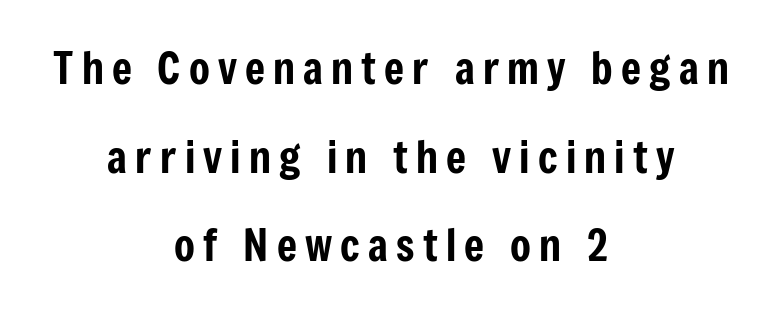
The image shows 43 px condensed sans-serif type, upright; set centered, loose line spacing (2.06x), not underlined; low stroke contrast and a medium x-height.
